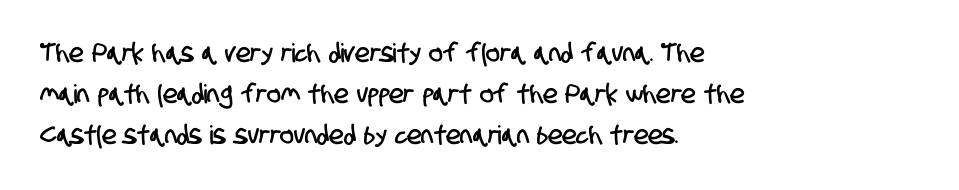
The line-height multiplier appears to be the usual default. Where is the straight margin? On the left. The specimen omits any rule beneath the text block's lines. Inter-character spacing is left at the font's built-in metrics.
